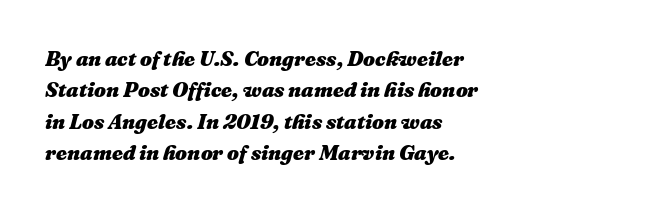
The image shows 21 px bold type, italic (leaning right); set left-aligned, normal line spacing (1.5x), normal letter spacing, not underlined.
